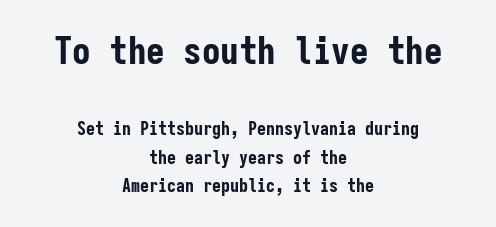
Q: Is the text bold? A: Yes.
Q: Is the text italic (slanted)? A: No, it is upright.
Q: Is the typeface a serif or a sans-serif typeface? A: Sans-serif.
Q: Is the text underlined? A: No.
Q: How is the paragraph aligned? A: Centered.
Q: Is the spacing between letters normal or unusually wide? A: Normal.
Q: Is the spacing between lines tight, normal or loose? A: Normal.
Q: Which block of text is set in a larger size, the first (top) or the second (bottom)? A: The first (top) one.
Q: Width (condensed, normal, or wide)? A: Condensed.
Q: Stroke contrast? A: Low.
Q: x-height? A: Medium.
Q: Monospaced? A: Yes.
